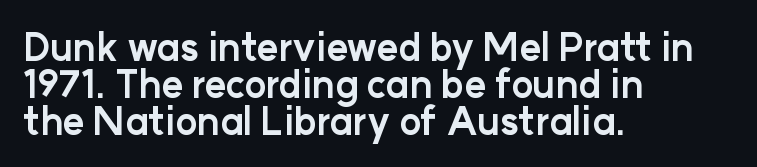
{"serif": "no", "italic": "no", "bold": "yes", "weight": "bold", "width": "normal", "stroke_contrast": "low", "x_height": "medium", "monospaced": "no", "underline": "no", "align": "left", "line_spacing": "tight", "line_spacing_ratio": 1.0, "letter_spacing": "normal", "letter_spacing_em": 0.0, "glyph_px": 37}
